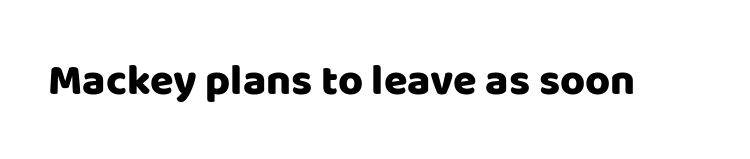
The type family on display is of the sans-serif kind. Spacing verdict: proportional, widths tailored to each character. Letters rest on an invisible, unmarked baseline. Posture: upright roman. The rendering keeps characters at their native spacing.
